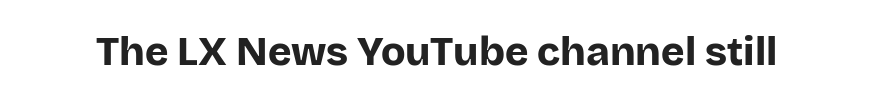
The image shows 40 px bold sans-serif type, upright; set normal letter spacing, not underlined; low stroke contrast and a large x-height.
